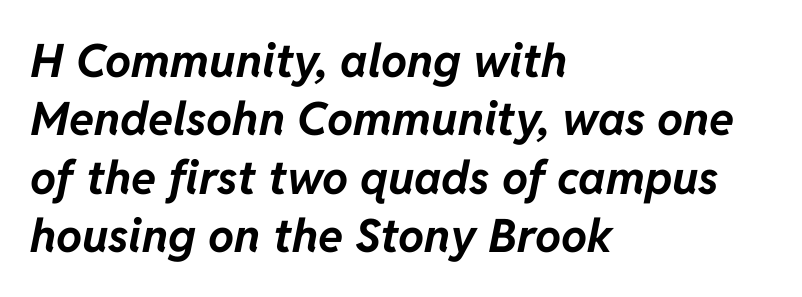
The image shows 46 px bold type, italic (leaning right); set left-aligned, normal line spacing (1.27x), normal letter spacing, not underlined; low stroke contrast and a medium x-height.
